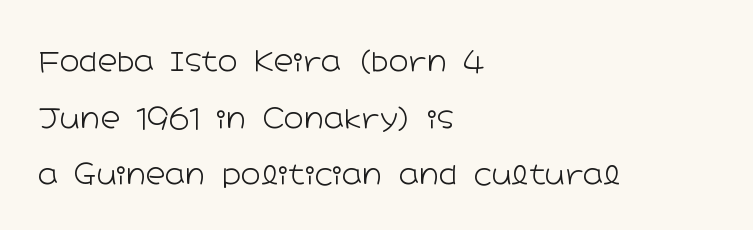
The rendering uses a large line-height, opening up the rows. Stems here are at most as thick as an everyday book face. The passage is arranged the way most books set body copy — flush left. The horizontal fit of the characters is conventional and even.
